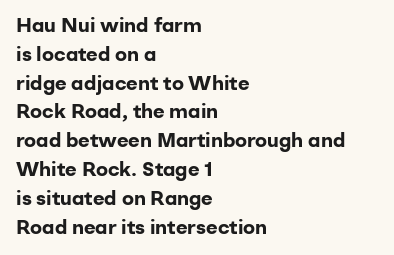
Q: Is the text bold? A: Yes.
Q: Is the text italic (slanted)? A: No, it is upright.
Q: Is the text underlined? A: No.
Q: How is the paragraph aligned? A: Left-aligned.
Q: Is the spacing between letters normal or unusually wide? A: Normal.
Q: Is the spacing between lines tight, normal or loose? A: Normal.
